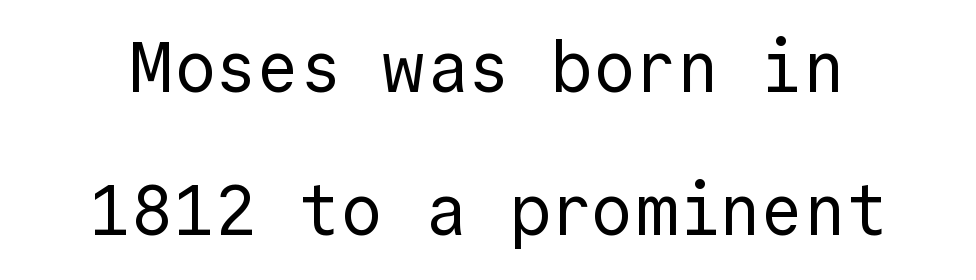
{"serif": "no", "italic": "no", "bold": "no", "weight": "regular", "width": "normal", "x_height": "medium", "monospaced": "yes", "underline": "no", "line_spacing": "loose", "line_spacing_ratio": 2.05, "letter_spacing": "normal", "letter_spacing_em": 0.0, "glyph_px": 70}
